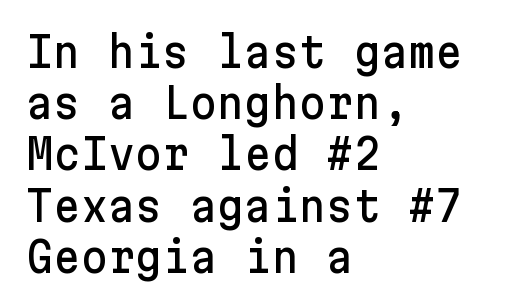
The type sits square on the baseline with zero lean. The rag falls on the right side of this text block. A typesetter would call this zero additional tracking. Stroke terminals: plain, sans-serif.
